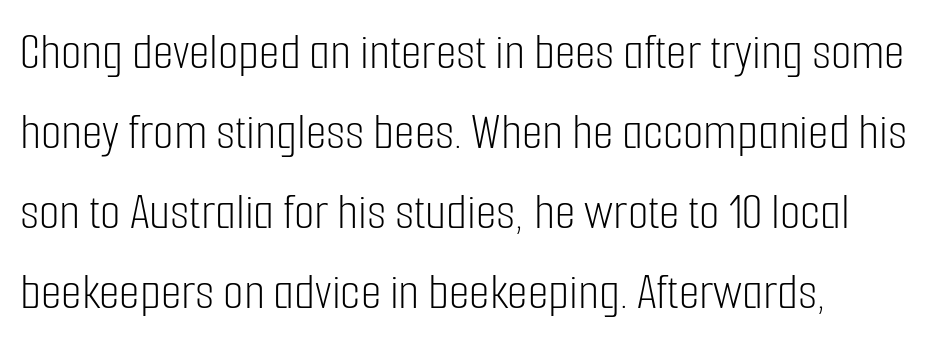
{"serif": "no", "italic": "no", "bold": "no", "weight": "light", "width": "condensed", "stroke_contrast": "low", "x_height": "medium", "monospaced": "no", "underline": "no", "align": "left", "line_spacing": "normal", "line_spacing_ratio": 1.51, "letter_spacing": "normal", "letter_spacing_em": 0.0, "glyph_px": 53}
